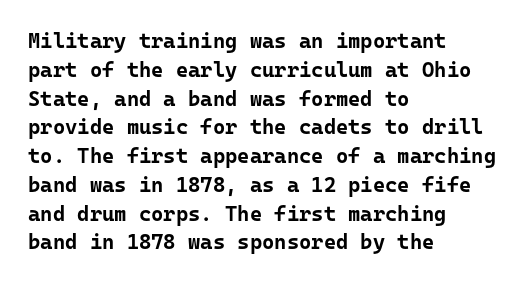
Leftover space on each line is placed entirely after the last word. The baseline area is clear. Tracking value appears to be zero — textbook default spacing. Is the type bold? Yes — the strokes are clearly thick and heavy.
